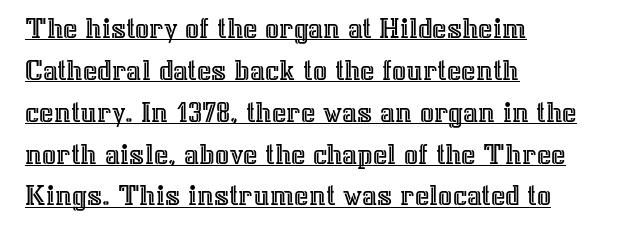
Has an underline been added? It has. The passage shown stacks its lines at a standard gap. The passage shown has conventional tracking throughout. The axis of the letterforms is exactly vertical. Spacing verdict: proportional, widths tailored to each character. Compared with a centered layout, this one pins lines to the left instead.
